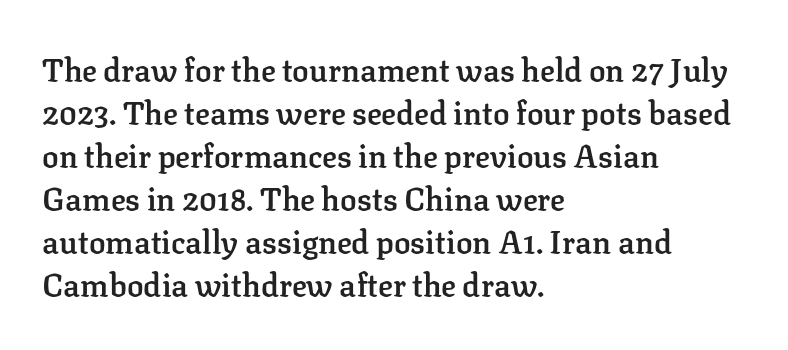
{"serif": "yes", "italic": "no", "bold": "semi", "weight": "semibold", "width": "normal", "stroke_contrast": "low", "x_height": "medium", "monospaced": "no", "underline": "no", "align": "left", "line_spacing": "normal", "line_spacing_ratio": 1.39, "letter_spacing": "normal", "letter_spacing_em": 0.0, "glyph_px": 31}
